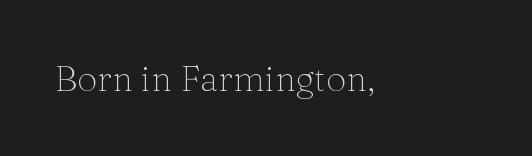
{"serif": "yes", "italic": "no", "bold": "no", "weight": "light", "width": "normal", "stroke_contrast": "medium", "x_height": "medium", "monospaced": "no", "underline": "no", "letter_spacing": "normal", "letter_spacing_em": 0.0, "glyph_px": 36}
